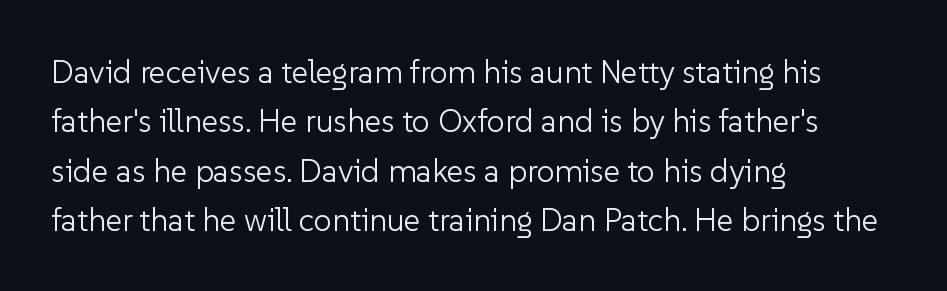
The image shows 32 px light sans-serif type, upright; set left-aligned, normal line spacing (1.54x), normal letter spacing, not underlined; low stroke contrast and a medium x-height.
